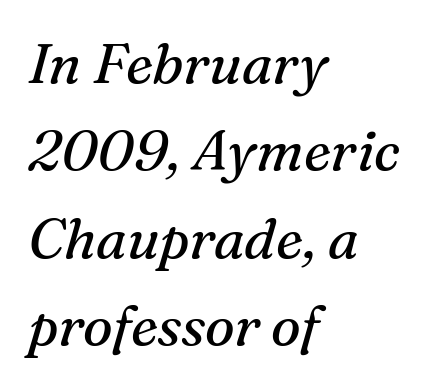
The image shows 56 px regular-weight serif type, italic (leaning right); set left-aligned, normal line spacing (1.56x), normal letter spacing, not underlined; medium stroke contrast and a medium x-height.
